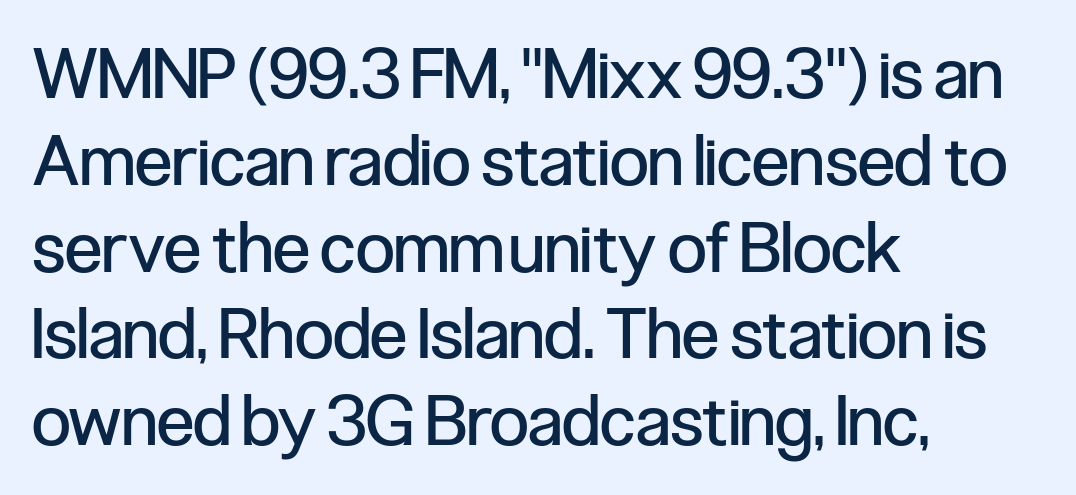
The image shows 70 px regular-weight, condensed sans-serif type, upright; set left-aligned, line spacing 1.24x, normal letter spacing, not underlined; low stroke contrast and a medium x-height.
